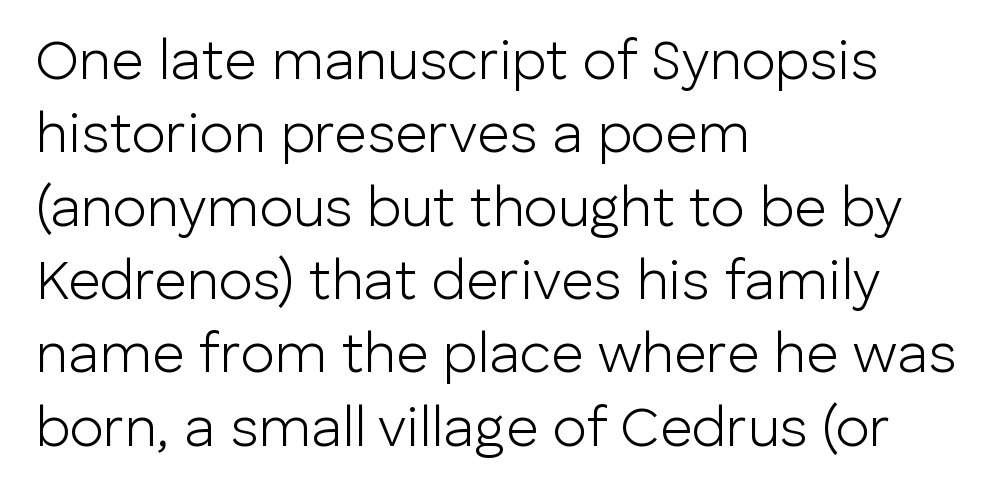
How would I describe the line gaps? Plain and ordinary. A typesetter would call this proportional, since set widths differ per character. Nobody drew a line under any word here. Serif or sans? Sans — the stroke terminals are bare. These lines keep a tight, regular rhythm from letter to letter.
